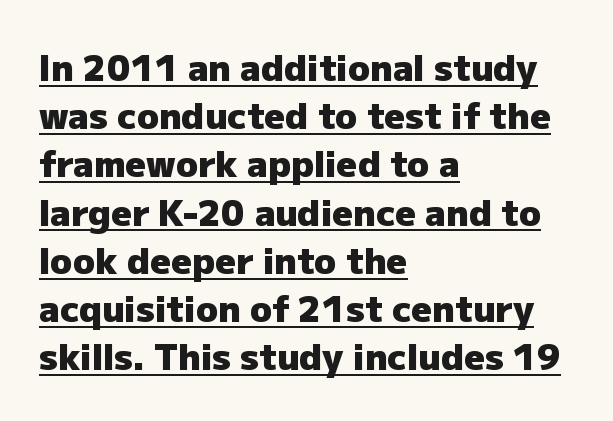
Q: Is the text bold? A: Yes.
Q: Is the text italic (slanted)? A: No, it is upright.
Q: Is the typeface a serif or a sans-serif typeface? A: Sans-serif.
Q: Is the text underlined? A: Yes.
Q: How is the paragraph aligned? A: Left-aligned.
Q: Is the spacing between letters normal or unusually wide? A: Normal.
Q: Is the spacing between lines tight, normal or loose? A: Normal.
Q: Width (condensed, normal, or wide)? A: Normal.
Q: Stroke contrast? A: Low.
Q: x-height? A: Medium.
Q: Monospaced? A: No.
